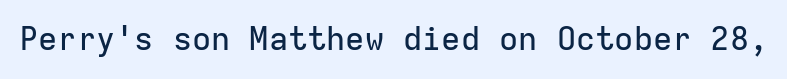
{"serif": "no", "italic": "no", "width": "normal", "stroke_contrast": "low", "x_height": "medium", "monospaced": "yes", "underline": "no", "letter_spacing": "normal", "letter_spacing_em": 0.0, "glyph_px": 32}
